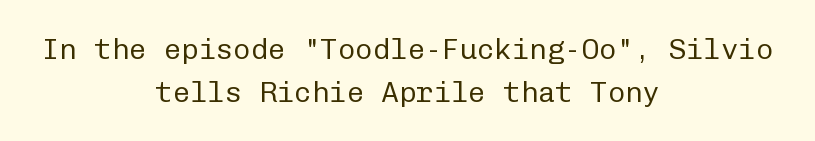
Q: Is the text bold? A: No.
Q: Is the text italic (slanted)? A: No, it is upright.
Q: Is the typeface a serif or a sans-serif typeface? A: Sans-serif.
Q: Is the text underlined? A: No.
Q: How is the paragraph aligned? A: Centered.
Q: Is the spacing between letters normal or unusually wide? A: Normal.
Q: Is the spacing between lines tight, normal or loose? A: Normal.
Q: Width (condensed, normal, or wide)? A: Normal.
Q: Stroke contrast? A: Low.
Q: x-height? A: Medium.
Q: Monospaced? A: Yes.
